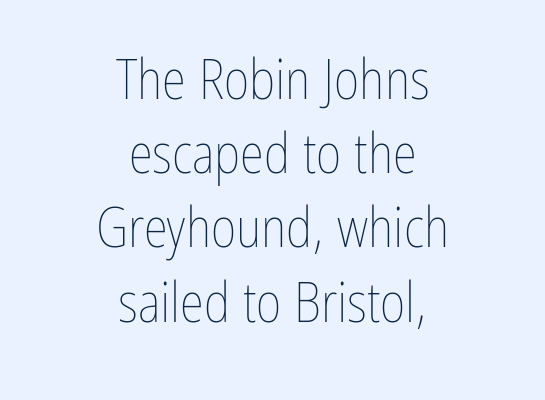
Words appear dense and cohesive because spacing is normal. This block has exactly the height ordinary leading produces. The specimen omits any rule beneath the text block's lines. Note the varied advance widths — an 'i' is clearly narrower than an 'm'. Ordinary non-slanted type is in use.
